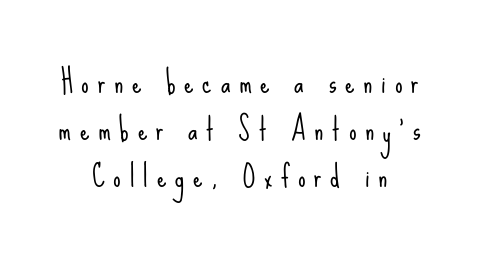
The image shows 30 px light, condensed sans-serif type, upright; set centered, normal line spacing (1.57x), unusually wide letter spacing (+0.29 em), not underlined; low stroke contrast and a small x-height.
